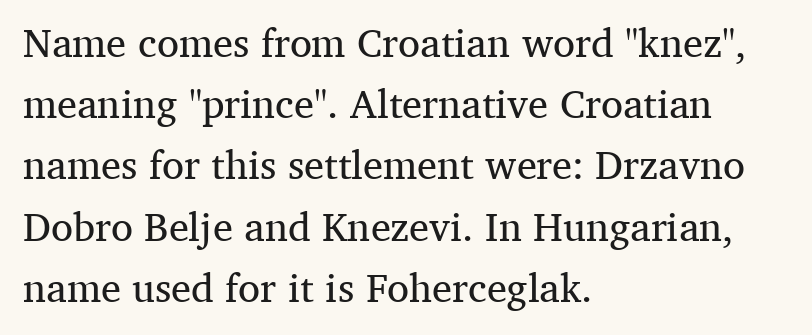
Nothing heavy about these letters — not bold at all. This sample uses a serif face. Proportional: the letters do not fall into vertical columns. The space directly below the letters is spotless. What's the leading like? Ordinary, nothing unusual.
